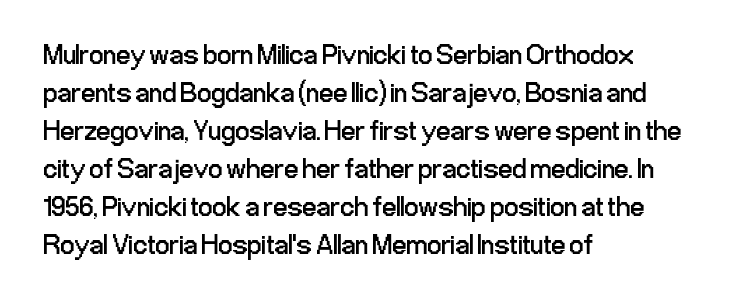
Typeset ragged right — the left edge is the straight one. Spacing verdict: proportional, widths tailored to each character. The typeface has the unassuming heft of standard copy or less. Every character sits straight up, as roman type does.
